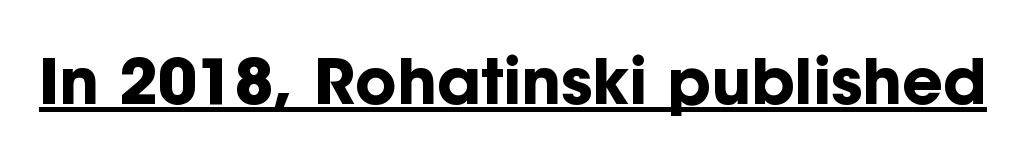
Q: Is the text bold? A: Yes.
Q: Is the text italic (slanted)? A: No, it is upright.
Q: Is the typeface a serif or a sans-serif typeface? A: Sans-serif.
Q: Is the text underlined? A: Yes.
Q: Is the spacing between letters normal or unusually wide? A: Normal.
Q: Width (condensed, normal, or wide)? A: Normal.
Q: Stroke contrast? A: Low.
Q: x-height? A: Medium.
Q: Monospaced? A: No.
